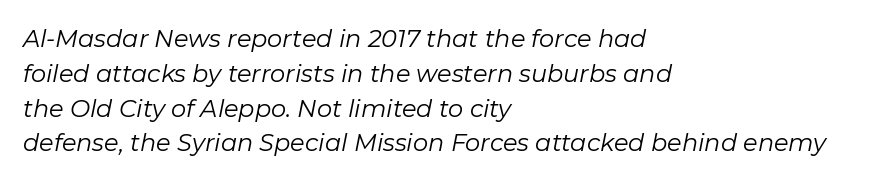
Q: Is the text bold? A: No.
Q: Is the text italic (slanted)? A: Yes, it leans right by about 11 degrees.
Q: Is the text underlined? A: No.
Q: How is the paragraph aligned? A: Left-aligned.
Q: Is the spacing between letters normal or unusually wide? A: Normal.
Q: Is the spacing between lines tight, normal or loose? A: Normal.
